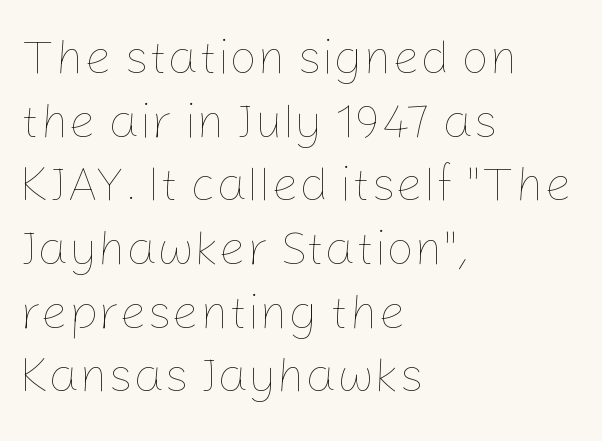
Nothing heavy about these letters — not bold at all. The letters advance in unequal steps, a hallmark of proportional type. Letter spacing: default. Beneath every word, the page is bare. The axis of the letterforms is exactly vertical. Vertical spacing — default.
